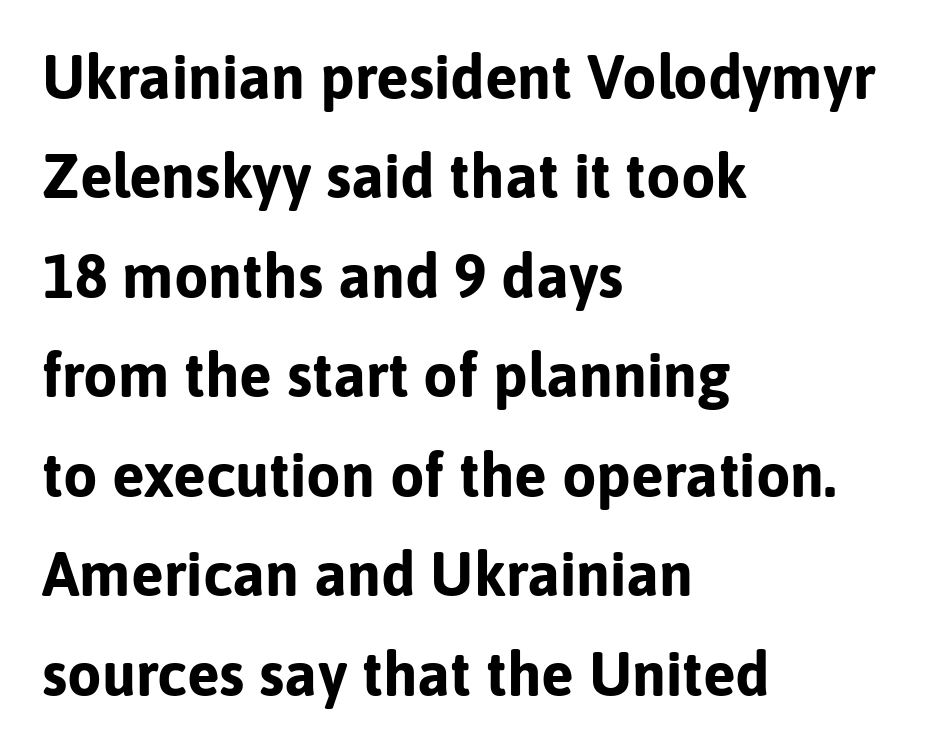
{"serif": "no", "italic": "no", "bold": "yes", "weight": "bold", "width": "normal", "stroke_contrast": "low", "x_height": "medium", "monospaced": "no", "underline": "no", "align": "left", "line_spacing": "normal", "line_spacing_ratio": 1.63, "letter_spacing": "normal", "letter_spacing_em": 0.0, "glyph_px": 61}
